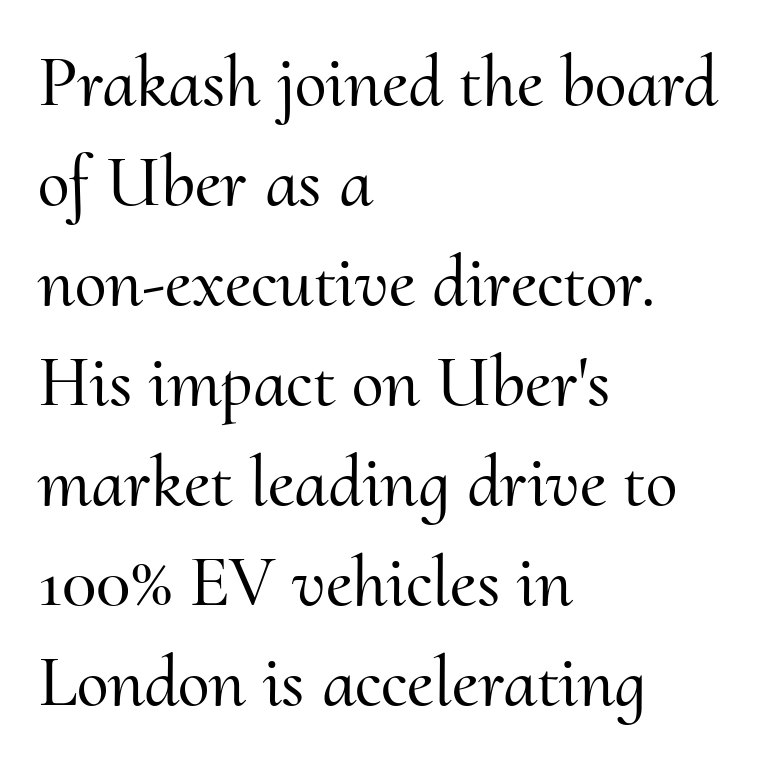
The image shows 72 px serif type, upright; set left-aligned, normal line spacing (1.39x), normal letter spacing, not underlined; medium stroke contrast and a small x-height.
